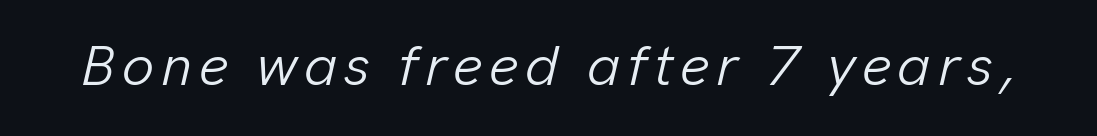
Does the lettering tilt? It does — this is italic. On a weight scale, this lands at 450 or below. Character widths vary here, with narrow letters taking less room than wide ones. Beneath every word, the page is bare.
